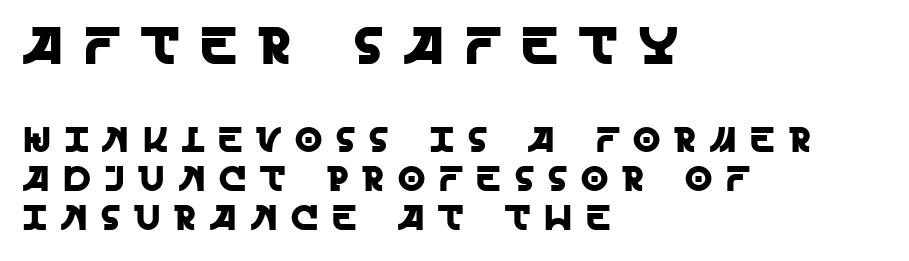
{"serif": "no", "italic": "no", "width": "normal", "x_height": "large", "monospaced": "no", "underline": "no", "align": "left", "line_spacing": "tight", "line_spacing_ratio": 1.12, "letter_spacing": "wide", "letter_spacing_em": 0.4, "larger_block": "first", "size_ratio": 1.51, "glyph_px": 53}
